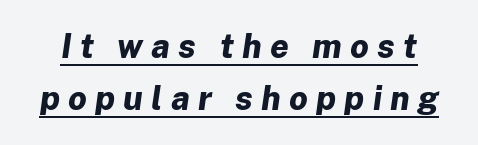
The image shows 33 px bold type, italic (leaning right); set normal line spacing (1.58x), unusually wide letter spacing (+0.25 em), underlined; low stroke contrast and a medium x-height.
